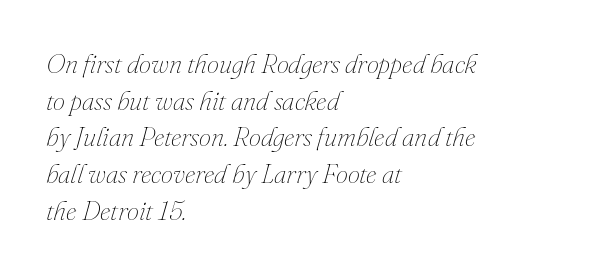
The image shows 27 px text type, italic (leaning right); set left-aligned, normal line spacing (1.36x), normal letter spacing, not underlined.
